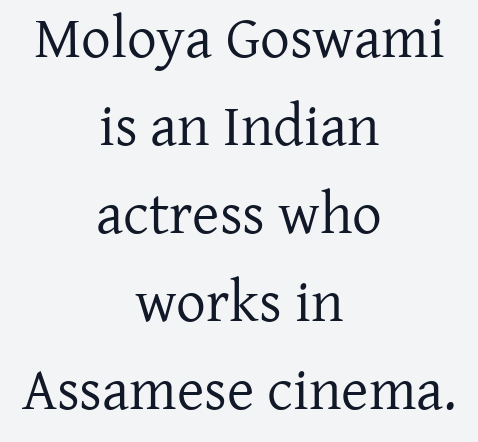
{"serif": "yes", "italic": "no", "bold": "no", "weight": "regular", "width": "normal", "stroke_contrast": "low", "x_height": "medium", "monospaced": "no", "underline": "no", "align": "center", "line_spacing": "normal", "line_spacing_ratio": 1.49, "letter_spacing": "normal", "letter_spacing_em": 0.0, "glyph_px": 59}
